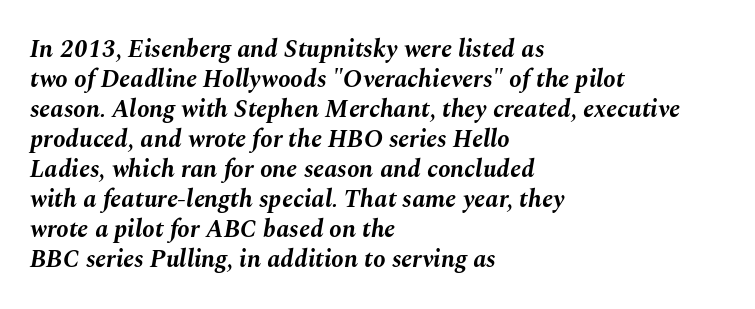
The image shows 25 px bold type, italic (leaning right); set left-aligned, line spacing 1.2x, normal letter spacing, not underlined.
